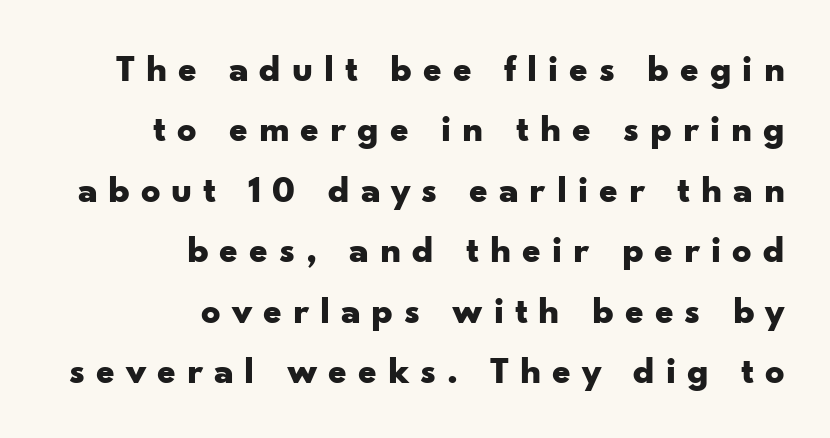
Q: Is the text bold? A: Yes.
Q: Is the text italic (slanted)? A: No, it is upright.
Q: Is the typeface a serif or a sans-serif typeface? A: Sans-serif.
Q: Is the text underlined? A: No.
Q: How is the paragraph aligned? A: Right-aligned.
Q: Is the spacing between letters normal or unusually wide? A: Unusually wide.
Q: Is the spacing between lines tight, normal or loose? A: Normal.
Q: Width (condensed, normal, or wide)? A: Wide.
Q: Stroke contrast? A: Low.
Q: x-height? A: Small.
Q: Monospaced? A: No.
